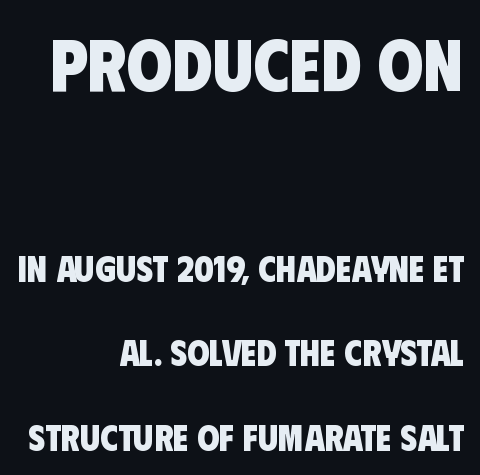
These lines are composed in type without serifs. Students, this is bold: see how much ink each stroke carries. A flush-right, rag-left setting is used for this passage. The rendering uses natural spacing where letterforms have individual widths. The specimen omits any rule beneath the text block's lines. The tracking reads as untouched default to a designer's eye.
